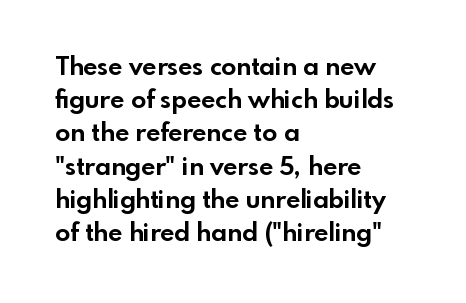
Q: Is the text bold? A: Yes.
Q: Is the text italic (slanted)? A: No, it is upright.
Q: Is the text underlined? A: No.
Q: How is the paragraph aligned? A: Left-aligned.
Q: Is the spacing between letters normal or unusually wide? A: Normal.
Q: Is the spacing between lines tight, normal or loose? A: Normal.
